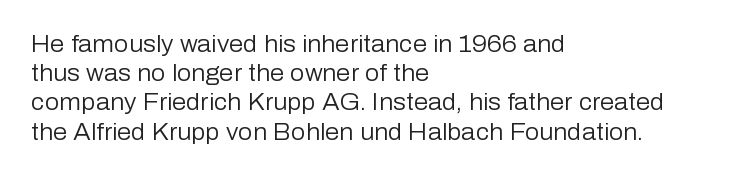
The image shows 23 px text type, upright; set left-aligned, normal line spacing (1.27x), normal letter spacing, not underlined.
